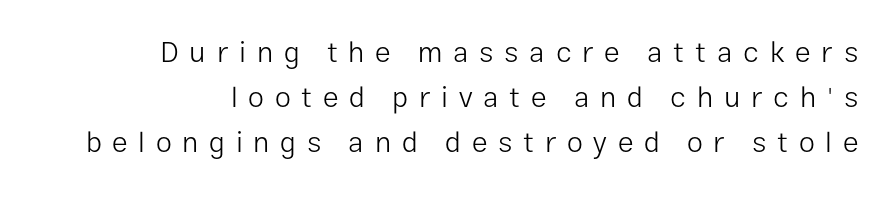
The image shows 29 px light sans-serif type, upright; set right-aligned, normal line spacing (1.56x), unusually wide letter spacing (+0.37 em), not underlined; low stroke contrast and a medium x-height.
